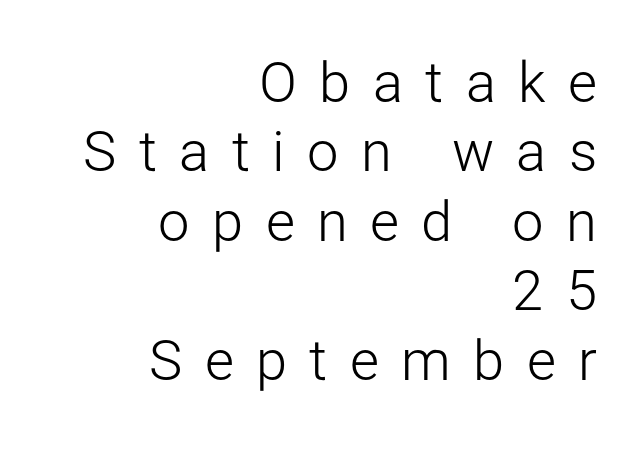
{"serif": "no", "italic": "no", "bold": "no", "weight": "light", "width": "normal", "stroke_contrast": "low", "x_height": "medium", "monospaced": "no", "underline": "no", "align": "right", "line_spacing_ratio": 1.24, "letter_spacing": "wide", "letter_spacing_em": 0.4, "glyph_px": 56}
